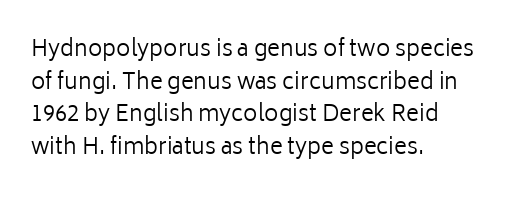
The image shows 22 px text type, upright; set left-aligned, normal line spacing (1.48x), normal letter spacing, not underlined.
